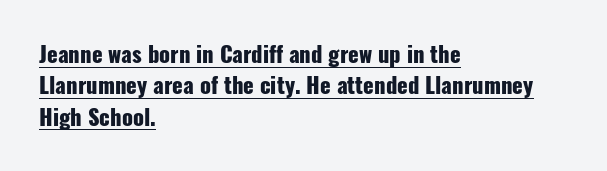
The image shows 22 px bold type, upright; set left-aligned, normal line spacing (1.43x), normal letter spacing, underlined.
